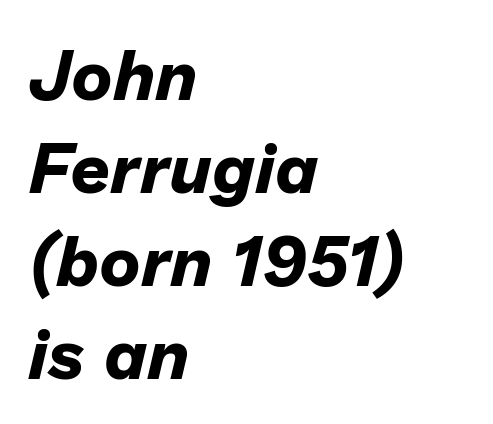
The image shows 70 px bold type, italic (leaning right); set left-aligned, normal line spacing (1.33x), normal letter spacing, not underlined; low stroke contrast and a medium x-height.
